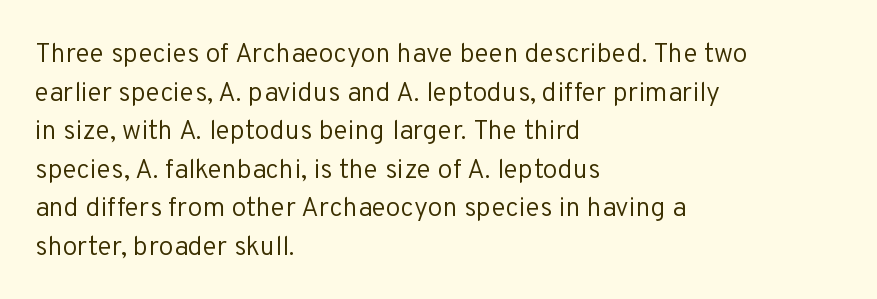
The image shows 27 px text type, upright; set left-aligned, normal line spacing (1.43x), normal letter spacing, not underlined.
